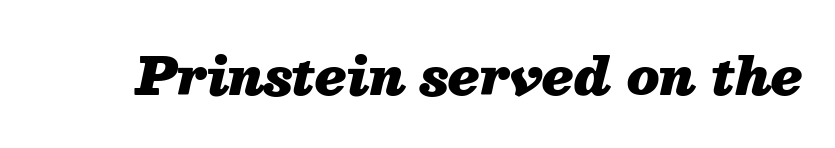
{"italic": "yes", "lean": "right", "slant_degrees": 13, "bold": "yes", "weight": "heavy", "width": "normal", "stroke_contrast": "medium", "x_height": "medium", "monospaced": "no", "underline": "no", "letter_spacing": "normal", "letter_spacing_em": 0.0, "glyph_px": 51}
